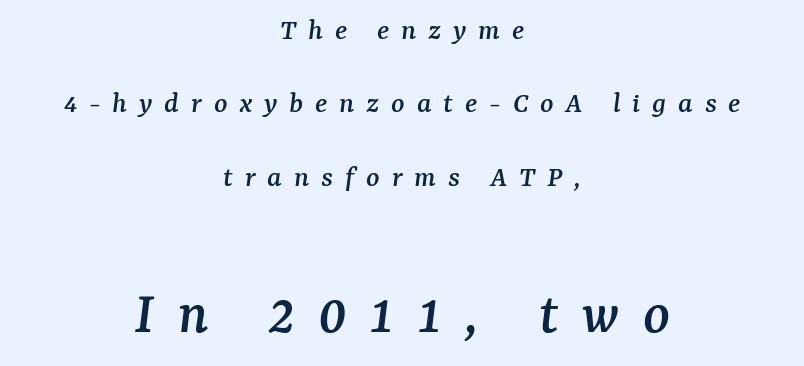
This sample uses expanded letter spacing, leaving extra air between glyphs. No word sits above an underline. The passage shown is typeset with a serif family. The rendering uses a large line-height, opening up the rows. A typesetter would call this proportional, since set widths differ per character. This rendering uses center alignment, leaving both contours irregular but symmetric.
